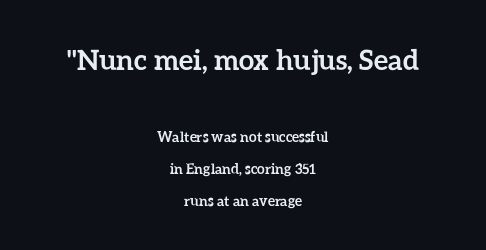
{"italic": "no", "bold": "yes", "weight": "semibold", "width": "normal", "stroke_contrast": "low", "x_height": "medium", "monospaced": "no", "underline": "no", "align": "center", "line_spacing": "loose", "line_spacing_ratio": 2.3, "letter_spacing": "normal", "letter_spacing_em": 0.0, "larger_block": "first", "size_ratio": 2.0, "glyph_px": 28}
